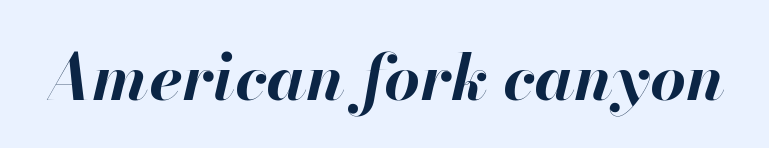
The image shows 63 px bold type, italic (leaning right); set normal letter spacing, not underlined; high stroke contrast and a small x-height.
